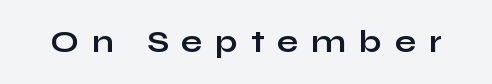
The image shows 31 px bold, wide sans-serif type, upright; set unusually wide letter spacing (+0.42 em), not underlined; low stroke contrast and a medium x-height.
